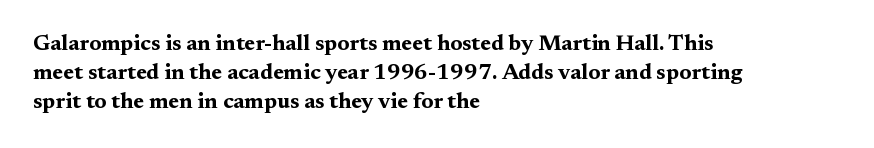
The image shows 22 px bold type, upright; set left-aligned, normal line spacing (1.32x), normal letter spacing, not underlined.
